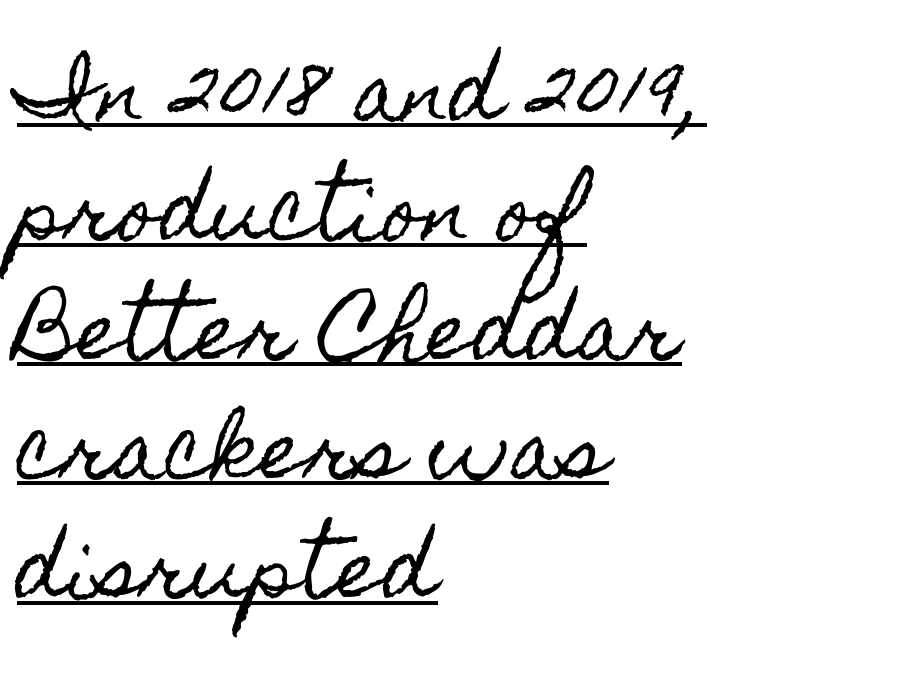
Q: Is the text italic (slanted)? A: Yes.
Q: Is the text underlined? A: Yes.
Q: How is the paragraph aligned? A: Left-aligned.
Q: Is the spacing between letters normal or unusually wide? A: Normal.
Q: Is the spacing between lines tight, normal or loose? A: Normal.
Q: Width (condensed, normal, or wide)? A: Condensed.
Q: x-height? A: Small.
Q: Monospaced? A: No.
